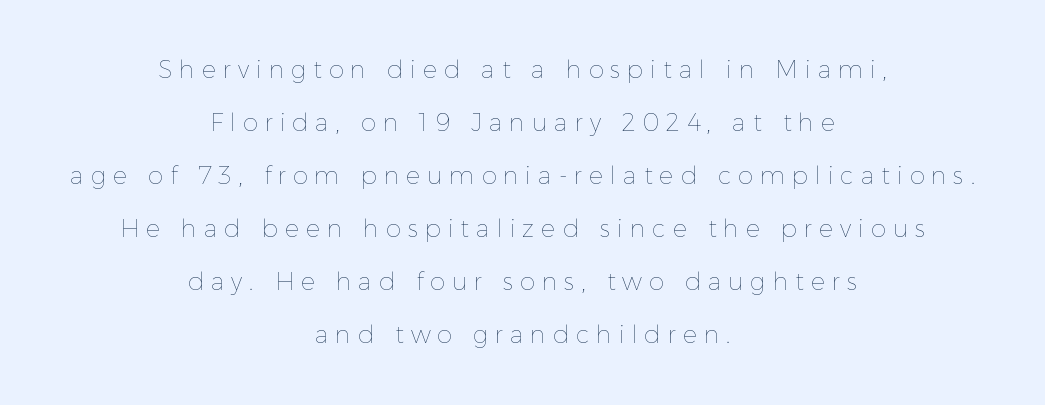
The image shows 24 px text type, upright; set centered, loose line spacing (2.21x), unusually wide letter spacing (+0.29 em), not underlined.
